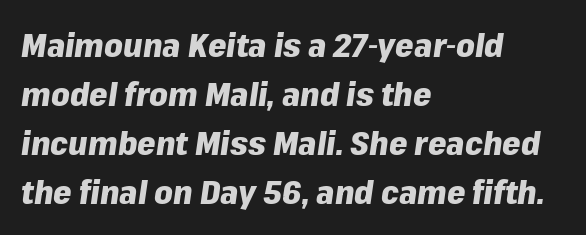
Q: Is the text bold? A: Yes.
Q: Is the text italic (slanted)? A: Yes, it leans right by about 8 degrees.
Q: Is the text underlined? A: No.
Q: How is the paragraph aligned? A: Left-aligned.
Q: Is the spacing between letters normal or unusually wide? A: Normal.
Q: Is the spacing between lines tight, normal or loose? A: Normal.
Q: Width (condensed, normal, or wide)? A: Normal.
Q: Stroke contrast? A: Low.
Q: x-height? A: Medium.
Q: Monospaced? A: No.
